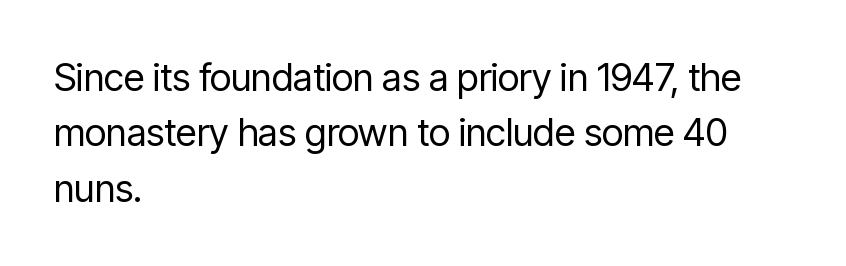
Q: Is the text bold? A: No.
Q: Is the text italic (slanted)? A: No, it is upright.
Q: Is the typeface a serif or a sans-serif typeface? A: Sans-serif.
Q: Is the text underlined? A: No.
Q: How is the paragraph aligned? A: Left-aligned.
Q: Is the spacing between letters normal or unusually wide? A: Normal.
Q: Is the spacing between lines tight, normal or loose? A: Normal.
Q: Width (condensed, normal, or wide)? A: Condensed.
Q: Stroke contrast? A: Low.
Q: x-height? A: Medium.
Q: Monospaced? A: No.
